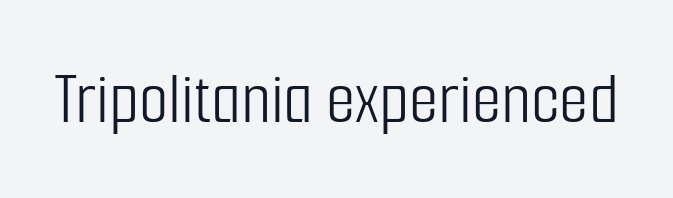
Q: Is the text bold? A: No.
Q: Is the text italic (slanted)? A: No, it is upright.
Q: Is the typeface a serif or a sans-serif typeface? A: Sans-serif.
Q: Is the text underlined? A: No.
Q: Is the spacing between letters normal or unusually wide? A: Normal.
Q: Width (condensed, normal, or wide)? A: Condensed.
Q: Stroke contrast? A: Low.
Q: x-height? A: Medium.
Q: Monospaced? A: No.
